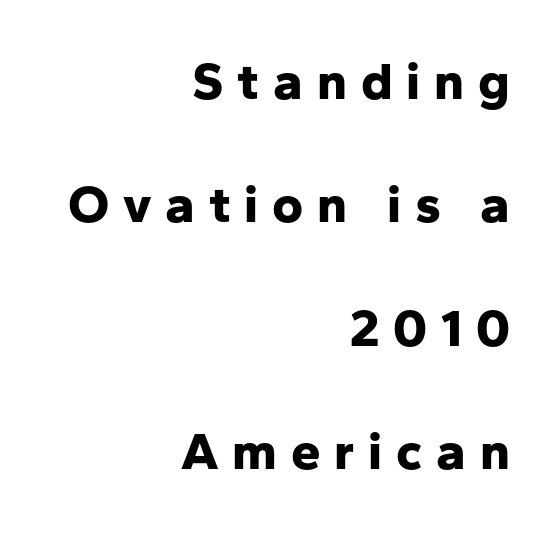
The gaps between neighbouring characters are conspicuously large. Compared with a flush-left layout, this one pins lines to the opposite, right side. Weight: bold. Do the characters align in a grid? No, the font is proportional. Reading down the column, the eye jumps a long way to each next line.
